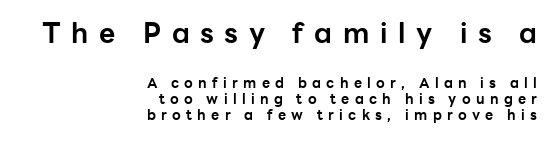
Q: Is the text bold? A: Yes.
Q: Is the text italic (slanted)? A: No, it is upright.
Q: Is the typeface a serif or a sans-serif typeface? A: Sans-serif.
Q: Is the text underlined? A: No.
Q: How is the paragraph aligned? A: Right-aligned.
Q: Is the spacing between letters normal or unusually wide? A: Unusually wide.
Q: Which block of text is set in a larger size, the first (top) or the second (bottom)? A: The first (top) one.
Q: Width (condensed, normal, or wide)? A: Normal.
Q: Stroke contrast? A: Low.
Q: x-height? A: Medium.
Q: Monospaced? A: No.
